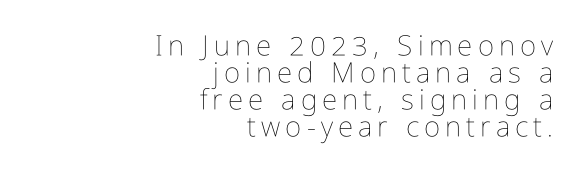
Compared with typical paragraphs, the rows here are closer together. The weight would be labelled regular, book, light, or lighter still. The passage shown is typed in a proportional face where columns would drift. The gap between lines stays unmarked. The font's upright variant was chosen for this text.
